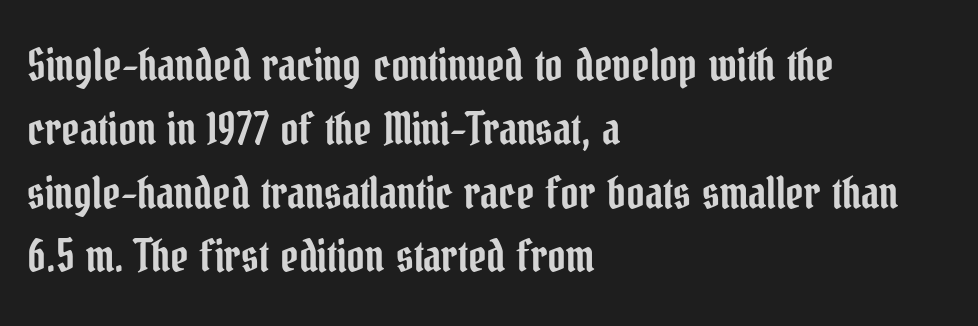
The designer left line spacing at the default. Each row of text sits above clean, open space. These lines are rendered in a variable-pitch font. The specimen reads as upright at a glance. Font category for this specimen: serif.
